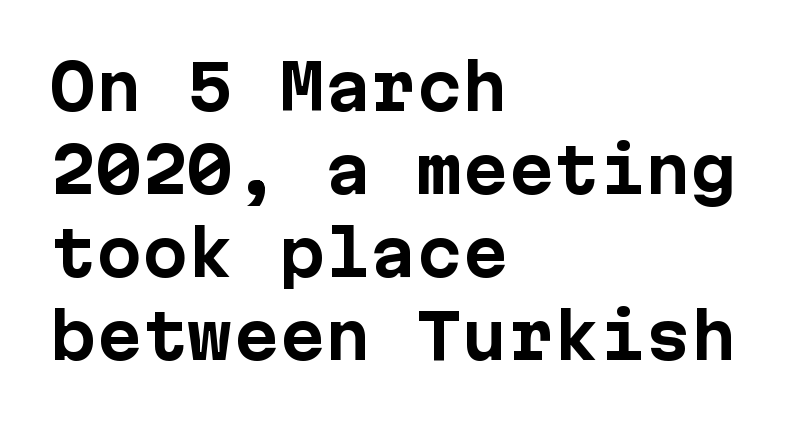
Q: Is the text bold? A: Yes.
Q: Is the text italic (slanted)? A: No, it is upright.
Q: Is the typeface a serif or a sans-serif typeface? A: Sans-serif.
Q: Is the text underlined? A: No.
Q: How is the paragraph aligned? A: Left-aligned.
Q: Is the spacing between letters normal or unusually wide? A: Normal.
Q: Is the spacing between lines tight, normal or loose? A: Normal.
Q: Width (condensed, normal, or wide)? A: Normal.
Q: Stroke contrast? A: Low.
Q: x-height? A: Medium.
Q: Monospaced? A: Yes.
